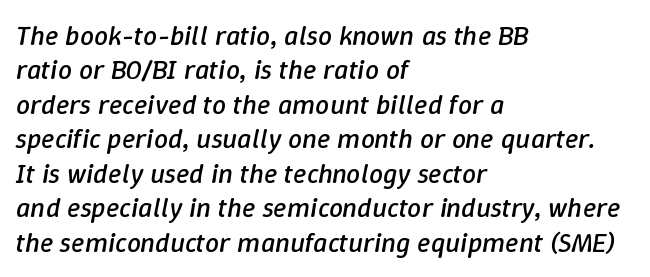
The passage shown is not underscored anywhere. Each word holds together tightly as a unit, with standard inter-letter gaps. The setting favours the left margin, as ordinary paragraphs usually do. The rendering uses natural spacing where letterforms have individual widths. Unbolded letterforms with no extra heft.
